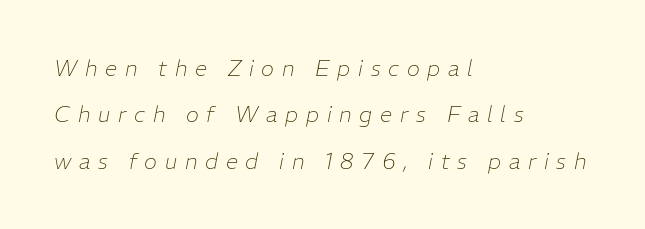
{"italic": "yes", "lean": "right", "slant_degrees": 11, "bold": "no", "underline": "no", "align": "left", "line_spacing": "loose", "line_spacing_ratio": 2.11, "letter_spacing": "wide", "letter_spacing_em": 0.35, "glyph_px": 22}
